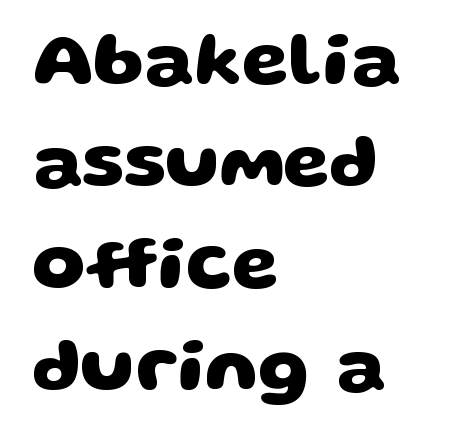
Reading down the block, your eye returns to a fixed left position each line. In terms of letterspacing, this is plain default setting. Stroke terminals: plain, sans-serif. Note the varied advance widths — an 'i' is clearly narrower than an 'm'.
